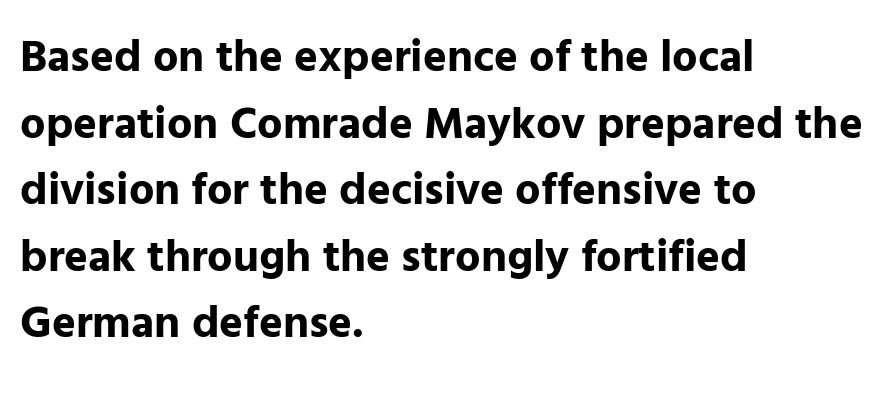
Words appear dense and cohesive because spacing is normal. I'd describe the lettering as bold — thick and assertive. Every stem runs plumb, perpendicular to the baseline. Layout note: lines flush left.
